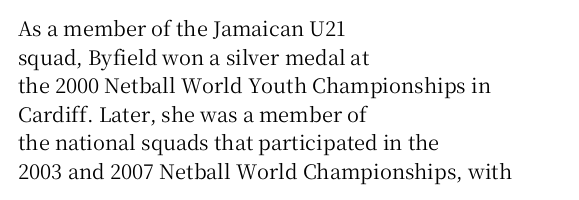
The image shows 20 px text type, upright; set left-aligned, normal line spacing (1.43x), normal letter spacing, not underlined.
